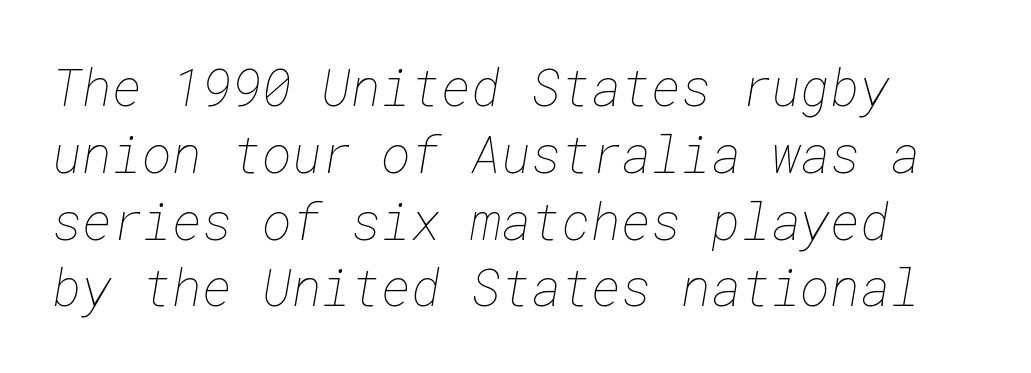
The face looks like a standard text weight, possibly lighter. Underline: absent. Is there much room between lines? A standard amount, neither cramped nor airy. The tracking reads as untouched default to a designer's eye.
